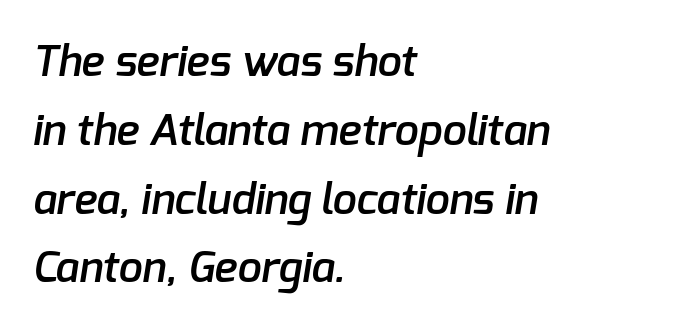
Q: Is the text bold? A: Semi-bold.
Q: Is the typeface a serif or a sans-serif typeface? A: Sans-serif.
Q: Is the text underlined? A: No.
Q: How is the paragraph aligned? A: Left-aligned.
Q: Is the spacing between letters normal or unusually wide? A: Normal.
Q: Is the spacing between lines tight, normal or loose? A: Normal.
Q: Width (condensed, normal, or wide)? A: Normal.
Q: Stroke contrast? A: Low.
Q: x-height? A: Medium.
Q: Monospaced? A: No.
